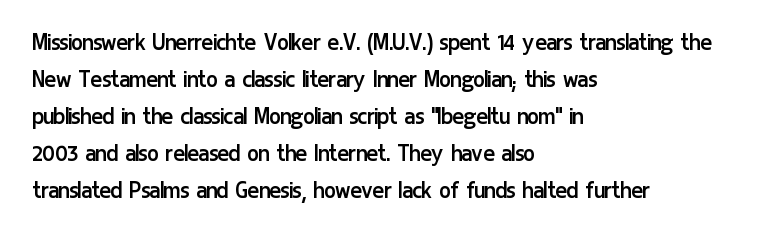
Reading down the block, your eye returns to a fixed left position each line. Tall strokes in this sample are plumb rather than angled. The rendering uses a moderate line-height, typical for paragraphs. This is not heavy type; no bold has been used. Any mark beneath the type? The region is blank. Each word holds together tightly as a unit, with standard inter-letter gaps.
